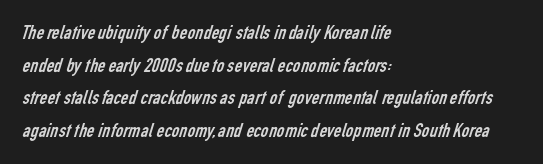
{"bold": "no", "underline": "no", "align": "left", "line_spacing": "normal", "line_spacing_ratio": 1.55, "letter_spacing": "normal", "letter_spacing_em": 0.0, "glyph_px": 21}
